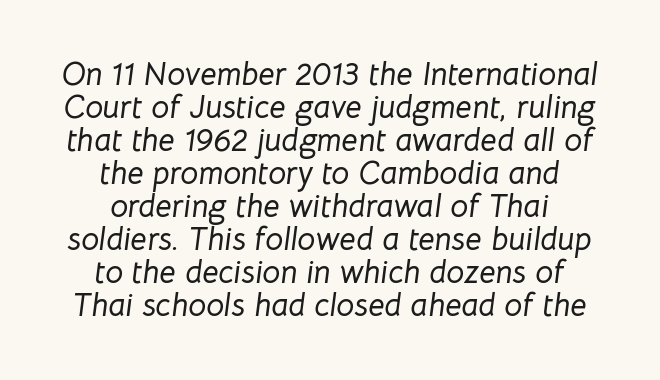
The image shows 32 px text type, italic (leaning right); set centered, tight line spacing (1.03x), normal letter spacing, not underlined; low stroke contrast and a medium x-height.
